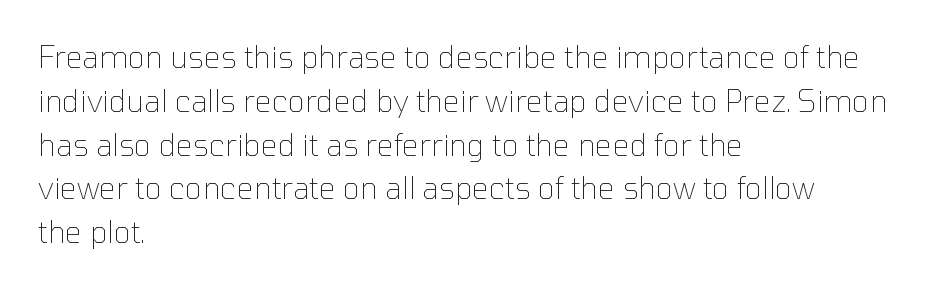
{"serif": "no", "italic": "no", "bold": "no", "weight": "thin", "width": "normal", "stroke_contrast": "low", "x_height": "medium", "monospaced": "no", "underline": "no", "align": "left", "line_spacing": "normal", "line_spacing_ratio": 1.46, "letter_spacing": "normal", "letter_spacing_em": 0.0, "glyph_px": 30}
